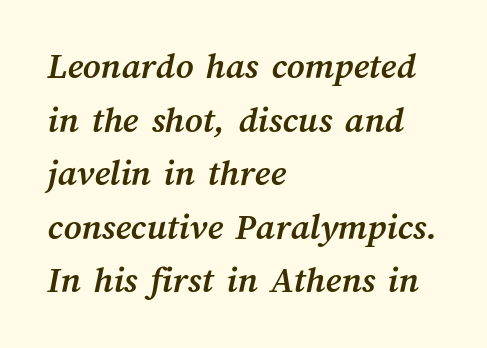
{"bold": "yes", "weight": "semibold", "width": "normal", "stroke_contrast": "medium", "x_height": "medium", "monospaced": "no", "underline": "no", "align": "left", "line_spacing": "normal", "line_spacing_ratio": 1.41, "letter_spacing": "normal", "letter_spacing_em": 0.0, "glyph_px": 38}
